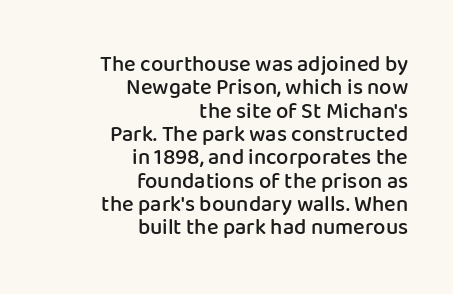
Q: Is the text bold? A: Semi-bold.
Q: Is the text italic (slanted)? A: No, it is upright.
Q: Is the text underlined? A: No.
Q: How is the paragraph aligned? A: Right-aligned.
Q: Is the spacing between letters normal or unusually wide? A: Normal.
Q: Is the spacing between lines tight, normal or loose? A: Tight.
